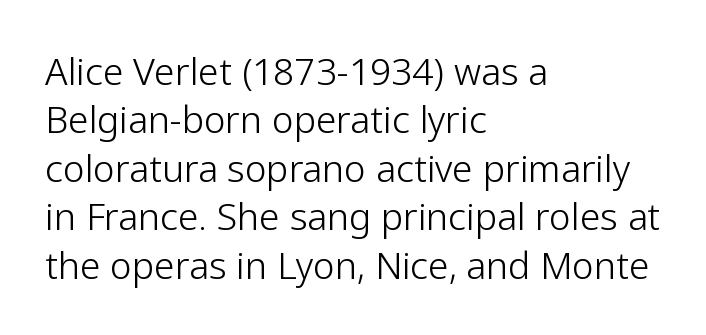
Q: Is the text bold? A: No.
Q: Is the text italic (slanted)? A: No, it is upright.
Q: Is the typeface a serif or a sans-serif typeface? A: Sans-serif.
Q: Is the text underlined? A: No.
Q: How is the paragraph aligned? A: Left-aligned.
Q: Is the spacing between letters normal or unusually wide? A: Normal.
Q: Is the spacing between lines tight, normal or loose? A: Normal.
Q: Width (condensed, normal, or wide)? A: Normal.
Q: Stroke contrast? A: Low.
Q: x-height? A: Medium.
Q: Monospaced? A: No.
